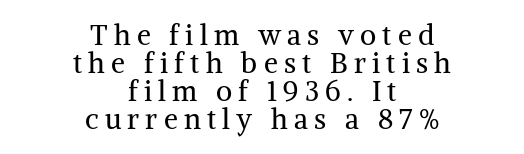
Does extra space separate the letters? Yes, quite a lot of it. Posture: vertical. A typesetter would call this leading minimal, almost set solid. Horizontally, the lines are justified to the midpoint only. A serif font was chosen for this passage. Words float on clear page, feet unadorned.
